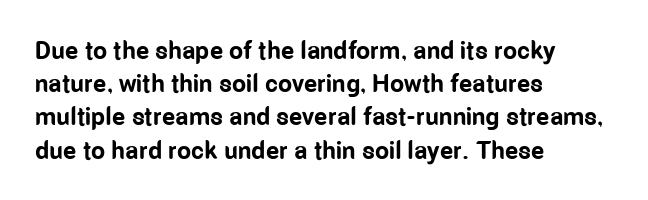
One-word summary of the alignment: left. Compared with an ordinary text face, these strokes are far heavier — a full bold. Interline gaps are of average width in this sample. Letter spacing: default. The baseline area is clear. The letters stand upright; this is a roman face.
